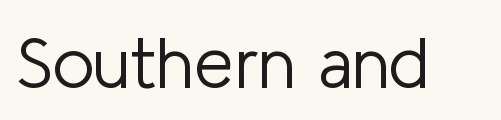
The image shows 71 px light sans-serif type, upright; set normal letter spacing, not underlined; low stroke contrast and a medium x-height.
